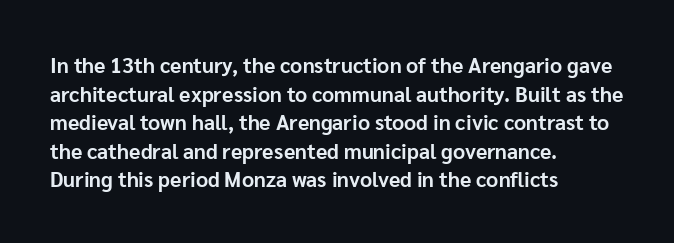
Q: Is the text bold? A: Yes.
Q: Is the text italic (slanted)? A: No, it is upright.
Q: Is the text underlined? A: No.
Q: How is the paragraph aligned? A: Left-aligned.
Q: Is the spacing between letters normal or unusually wide? A: Normal.
Q: Is the spacing between lines tight, normal or loose? A: Normal.
